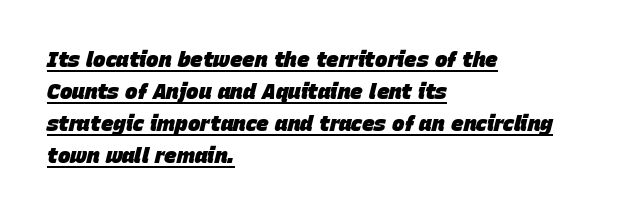
The image shows 21 px bold type, italic (leaning right); set left-aligned, normal line spacing (1.53x), normal letter spacing, underlined.
